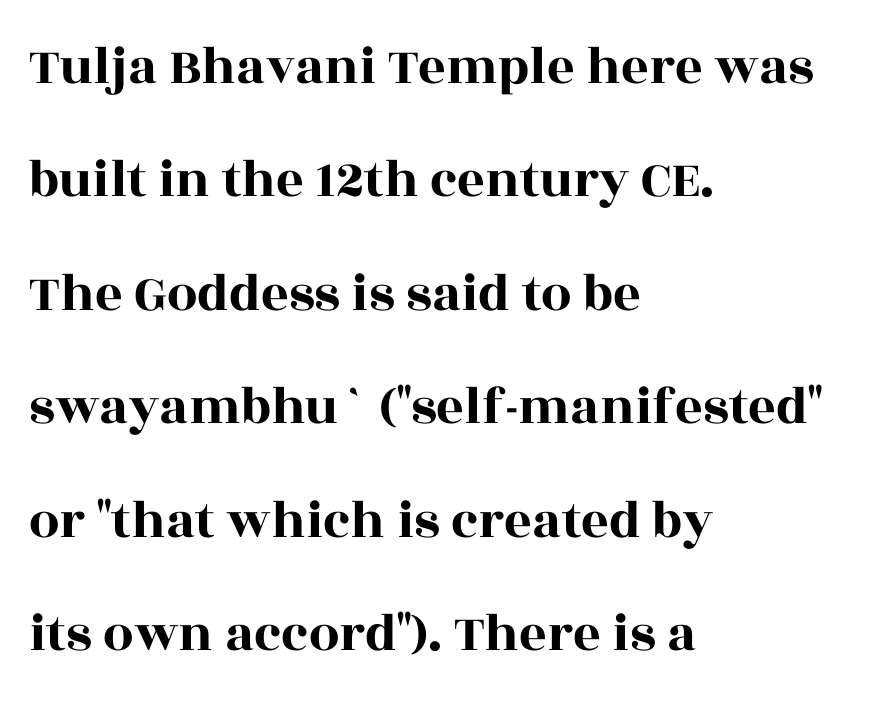
Leading: increased. Does the lettering tilt? It doesn't — this is upright. The letters advance in unequal steps, a hallmark of proportional type. The space beneath each line is pristine and unruled. The rendering shows small feet on the letterforms — a serif design.
